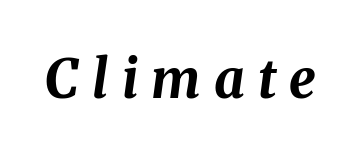
The text carries the slant typical of an italic or oblique font. The rendering uses natural spacing where letterforms have individual widths. The foot of each line stays bare and open. The rendering inserts visible extra space after every character. The letters are bold, with thick, heavy strokes.
